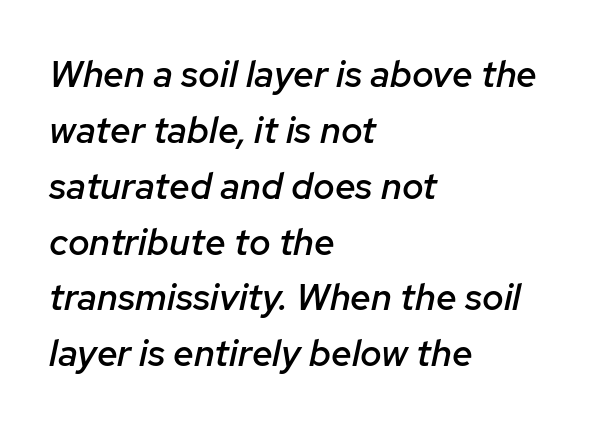
It's the slanting kind of type. Proportional: the letters do not fall into vertical columns. Unmarked baselines from the first word to the last. Default kerning and tracking; the words read as compact shapes. Moderately thickened strokes mark this as semibold type. Leftover space on each line is placed entirely after the last word.
